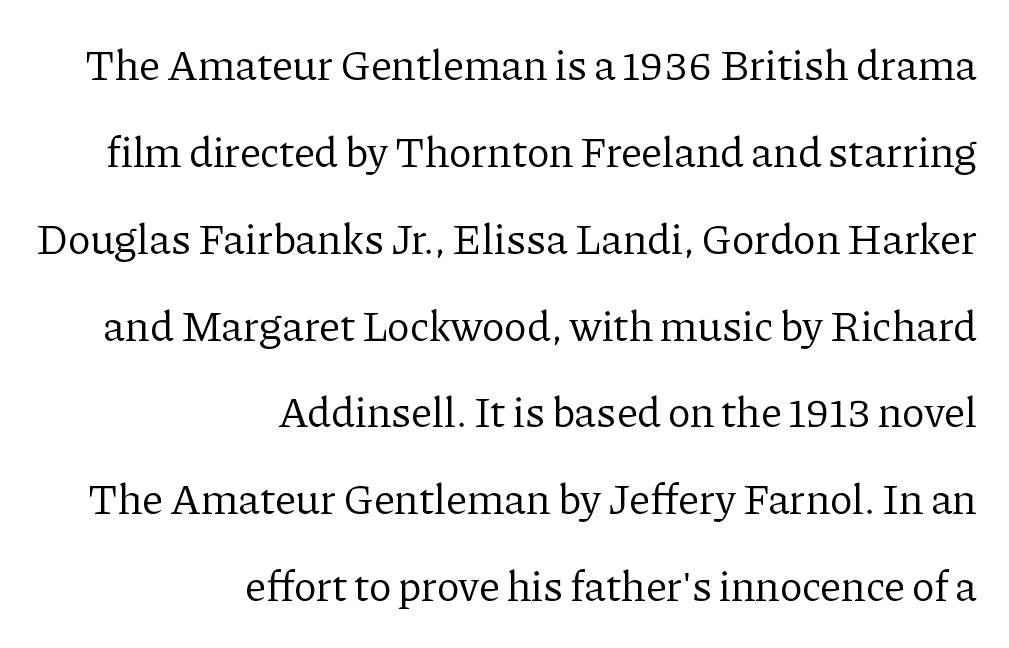
Q: Is the text bold? A: No.
Q: Is the text italic (slanted)? A: No, it is upright.
Q: Is the typeface a serif or a sans-serif typeface? A: Serif.
Q: Is the text underlined? A: No.
Q: How is the paragraph aligned? A: Right-aligned.
Q: Is the spacing between letters normal or unusually wide? A: Normal.
Q: Is the spacing between lines tight, normal or loose? A: Loose.
Q: Width (condensed, normal, or wide)? A: Normal.
Q: Stroke contrast? A: Low.
Q: x-height? A: Medium.
Q: Monospaced? A: No.
